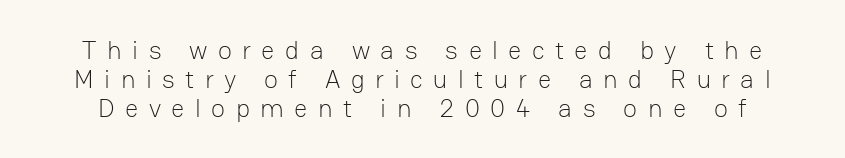
Q: Is the text bold? A: No.
Q: Is the text italic (slanted)? A: No, it is upright.
Q: Is the text underlined? A: No.
Q: Is the spacing between letters normal or unusually wide? A: Unusually wide.
Q: Is the spacing between lines tight, normal or loose? A: Tight.
